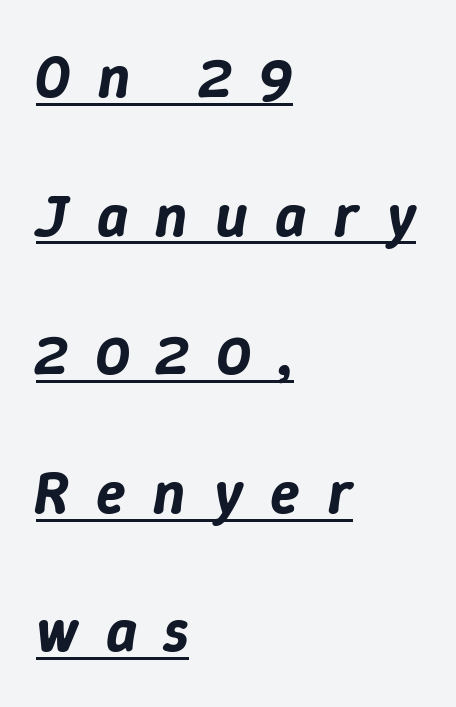
Q: Is the text italic (slanted)? A: Yes, it leans right by about 9 degrees.
Q: Is the text underlined? A: Yes.
Q: How is the paragraph aligned? A: Left-aligned.
Q: Is the spacing between letters normal or unusually wide? A: Unusually wide.
Q: Is the spacing between lines tight, normal or loose? A: Loose.
Q: Width (condensed, normal, or wide)? A: Normal.
Q: Stroke contrast? A: Low.
Q: x-height? A: Medium.
Q: Monospaced? A: No.
